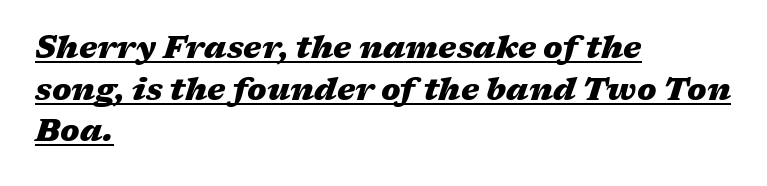
Here the designer chose a conventional face with non-uniform glyph widths. Descenders here cross a horizontal rule under the line. Would a proofreader flag this as italicized? Yes. This rendering leaves character spacing at its baseline value.
